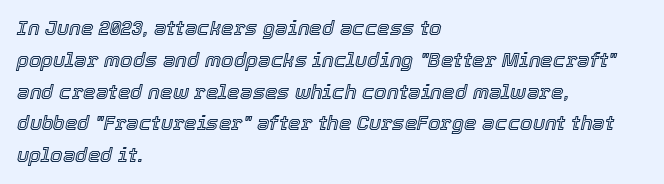
{"italic": "yes", "lean": "right", "slant_degrees": 12, "underline": "no", "align": "left", "line_spacing": "normal", "line_spacing_ratio": 1.59, "letter_spacing": "normal", "letter_spacing_em": 0.0, "glyph_px": 20}
